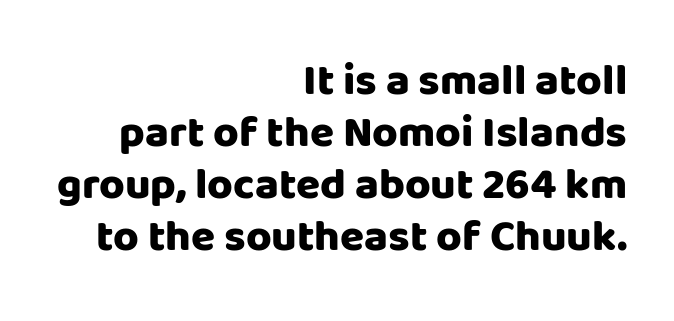
Which margin do the lines hug? The right one — the left edge is uneven. Default kerning and tracking; the words read as compact shapes. Any mark beneath the type? The region is blank. Varying glyph widths throughout — classic text-font behaviour. Posture: straight, roman, zero tilt. Stroke thickness is high; the sample reads as a true bold.
